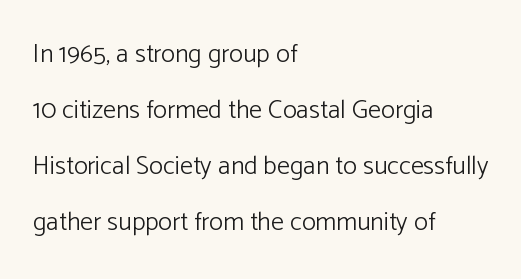
{"italic": "no", "bold": "no", "underline": "no", "align": "left", "line_spacing": "loose", "line_spacing_ratio": 2.16, "letter_spacing": "normal", "letter_spacing_em": 0.0, "glyph_px": 26}
